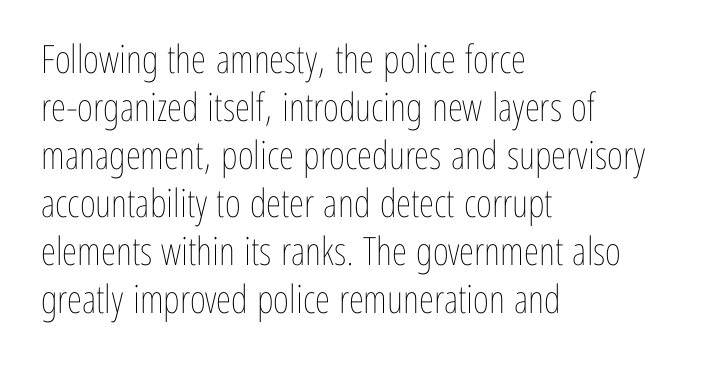
Q: Is the text bold? A: No.
Q: Is the text italic (slanted)? A: No, it is upright.
Q: Is the text underlined? A: No.
Q: How is the paragraph aligned? A: Left-aligned.
Q: Is the spacing between letters normal or unusually wide? A: Normal.
Q: Width (condensed, normal, or wide)? A: Condensed.
Q: Stroke contrast? A: Low.
Q: x-height? A: Medium.
Q: Monospaced? A: No.
